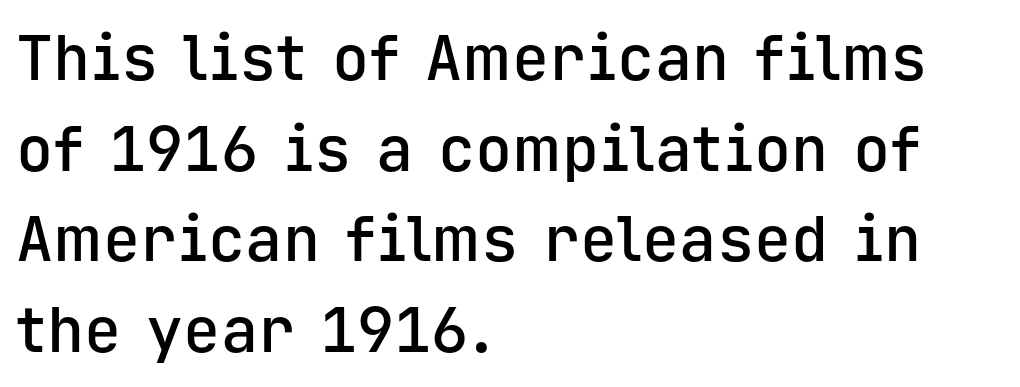
The image shows 62 px semibold sans-serif type, upright, monospaced; set left-aligned, normal line spacing (1.46x), normal letter spacing, not underlined; low stroke contrast and a medium x-height.
